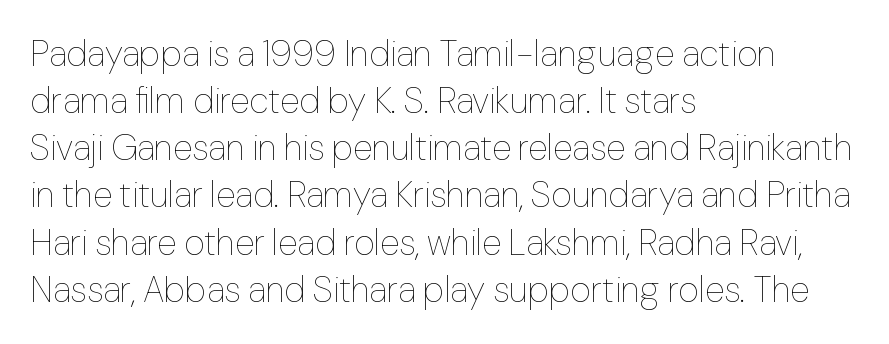
{"italic": "no", "bold": "no", "weight": "thin", "width": "normal", "stroke_contrast": "low", "x_height": "medium", "monospaced": "no", "underline": "no", "align": "left", "line_spacing": "normal", "line_spacing_ratio": 1.31, "letter_spacing": "normal", "letter_spacing_em": 0.0, "glyph_px": 36}
